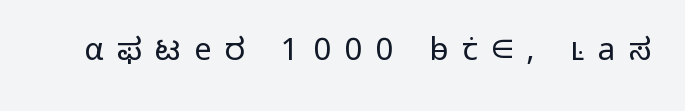
The typeface has the unassuming heft of standard copy or less. You can tell it's not italic because the verticals are truly vertical. Think of a printed novel: that variable character pitch is what you see here. Bare-footed words on every line. Letterform terminals end flat and unadorned throughout the passage.
